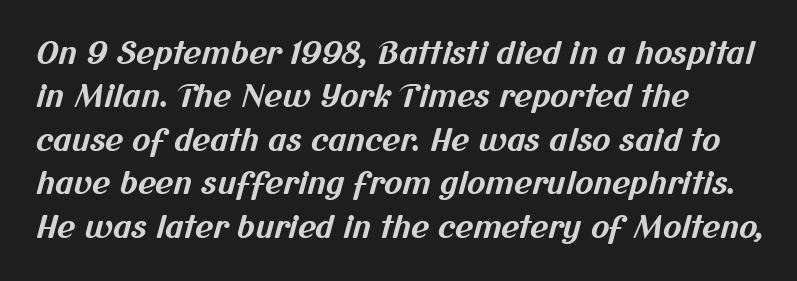
{"serif": "no", "bold": "yes", "weight": "bold", "width": "normal", "stroke_contrast": "medium", "x_height": "medium", "monospaced": "no", "underline": "no", "align": "left", "line_spacing": "normal", "line_spacing_ratio": 1.4, "letter_spacing": "normal", "letter_spacing_em": 0.0, "glyph_px": 31}
